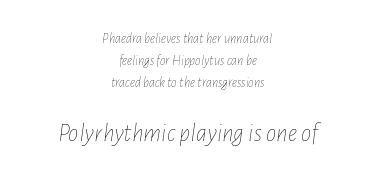
The image shows 26 px text type, italic (leaning right); set centered, normal line spacing (1.57x), normal letter spacing, not underlined; the second (bottom) block is 1.86x larger.
